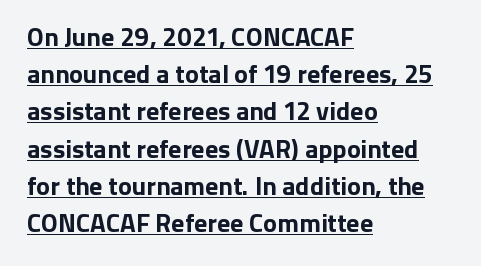
The image shows 26 px bold type, upright; set left-aligned, normal line spacing (1.43x), normal letter spacing, underlined.
